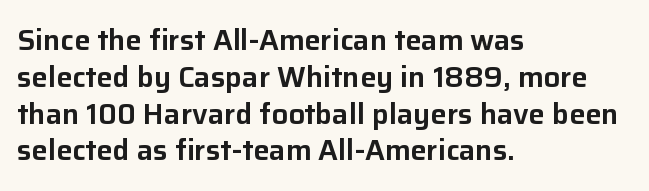
Students, note that the glyphs here touch the page at normal intervals. Lines of text with bare space underneath. Think of a printed novel: that variable character pitch is what you see here. Look at the bottom of the vertical strokes: they stop flat, with no serifs.
